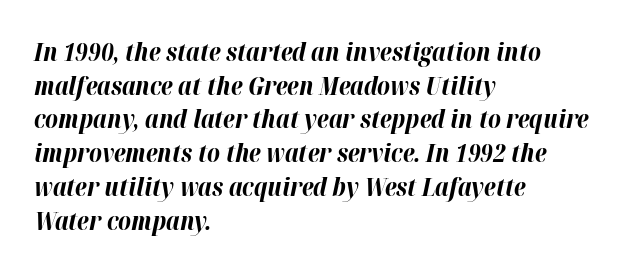
Check the space under the baseline: it is left empty. Teacher's note: observe the even left margin — that is flush-left alignment. Typographic density is high because the face is bold. Tracking here is standard; glyphs follow each other at the usual distance. Vertically, the passage feels balanced, rows spaced as you'd expect.
